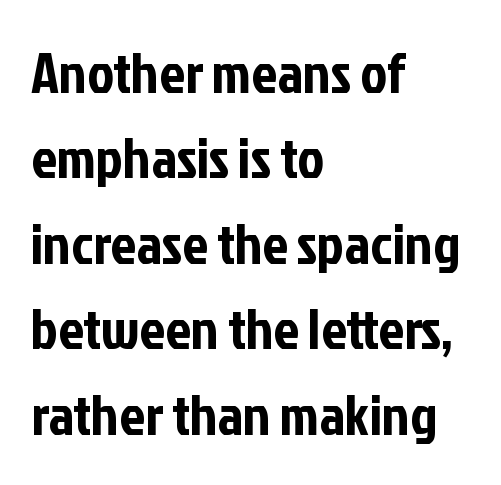
{"serif": "no", "italic": "no", "width": "condensed", "stroke_contrast": "low", "x_height": "medium", "monospaced": "no", "underline": "no", "align": "left", "line_spacing": "normal", "line_spacing_ratio": 1.5, "letter_spacing": "normal", "letter_spacing_em": 0.0, "glyph_px": 57}
